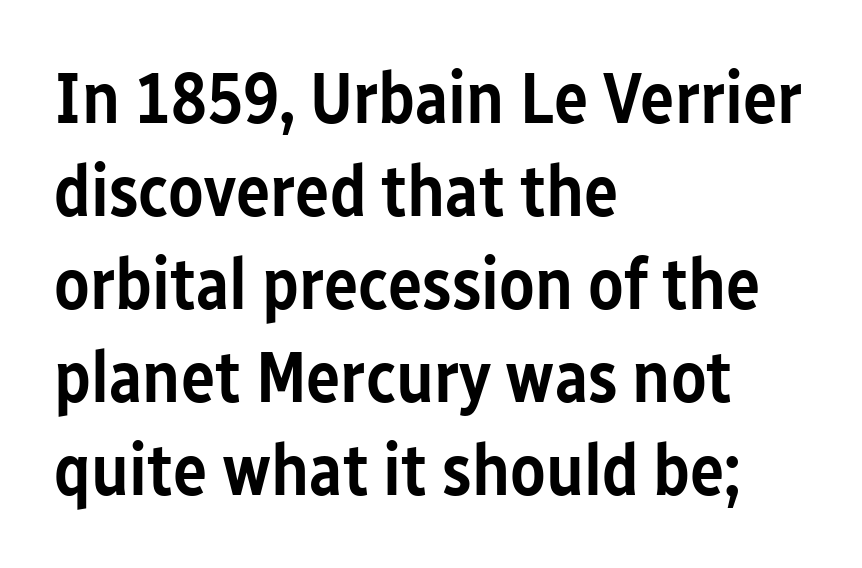
{"serif": "no", "italic": "no", "bold": "semi", "weight": "semibold", "width": "condensed", "stroke_contrast": "low", "x_height": "medium", "monospaced": "no", "underline": "no", "align": "left", "line_spacing": "normal", "line_spacing_ratio": 1.29, "letter_spacing": "normal", "letter_spacing_em": 0.0, "glyph_px": 72}
